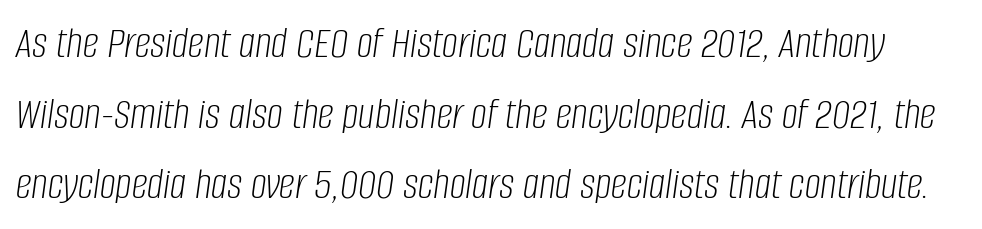
{"italic": "yes", "lean": "right", "slant_degrees": 8, "bold": "no", "weight": "light", "width": "condensed", "stroke_contrast": "low", "x_height": "large", "monospaced": "no", "underline": "no", "line_spacing": "normal", "line_spacing_ratio": 1.57, "letter_spacing": "normal", "letter_spacing_em": 0.0, "glyph_px": 45}
